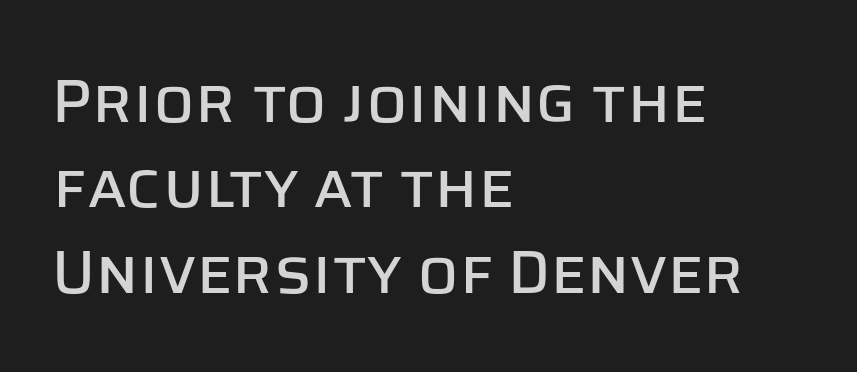
The image shows 61 px sans-serif type, upright; set left-aligned, normal line spacing (1.4x), normal letter spacing, not underlined; low stroke contrast and a large x-height.
